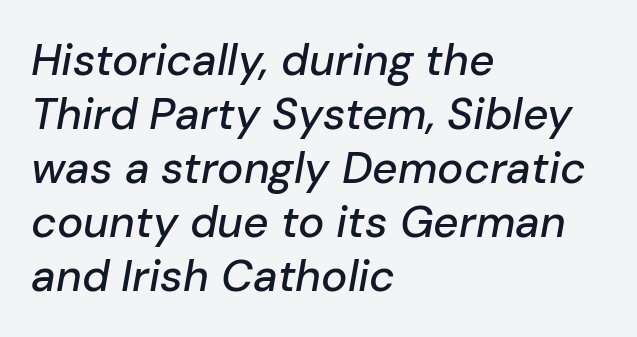
The image shows 44 px text type, italic (leaning right); set left-aligned, line spacing 1.23x, normal letter spacing, not underlined; low stroke contrast and a medium x-height.
